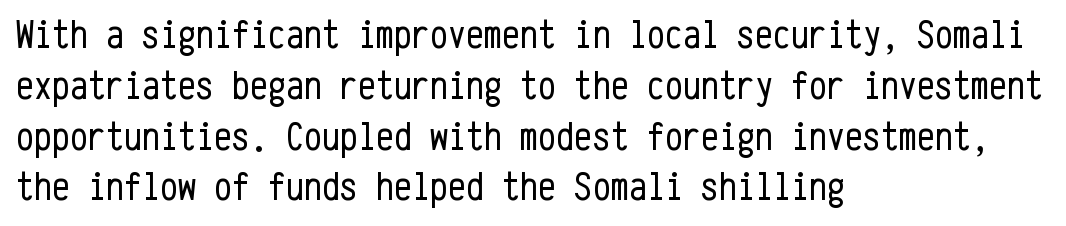
{"serif": "no", "italic": "no", "bold": "no", "weight": "regular", "width": "condensed", "stroke_contrast": "low", "x_height": "medium", "monospaced": "yes", "underline": "no", "align": "left", "line_spacing": "normal", "line_spacing_ratio": 1.27, "letter_spacing": "normal", "letter_spacing_em": 0.0, "glyph_px": 40}
